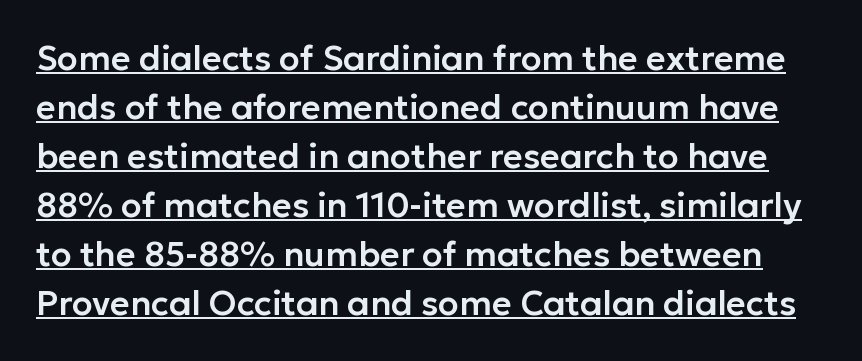
{"serif": "no", "italic": "no", "width": "normal", "stroke_contrast": "low", "x_height": "medium", "monospaced": "no", "underline": "yes", "line_spacing": "normal", "line_spacing_ratio": 1.44, "letter_spacing": "normal", "letter_spacing_em": 0.0, "glyph_px": 34}
